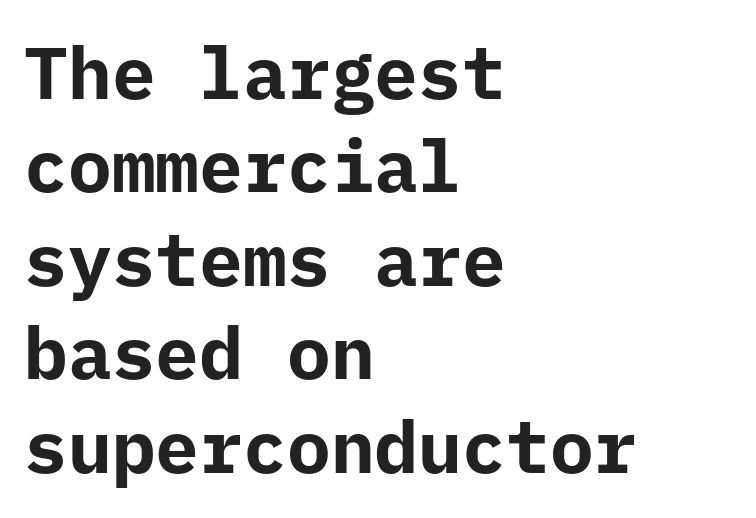
Every letter is thick-stroked: bold, no question. Check under the words: just untouched page. Reading down the block, your eye returns to a fixed left position each line. This sample uses an upright cut, with every glyph sitting square on the baseline. Quick note: interline space is typical. I'd call this a sans setting — the letters go barefoot.
